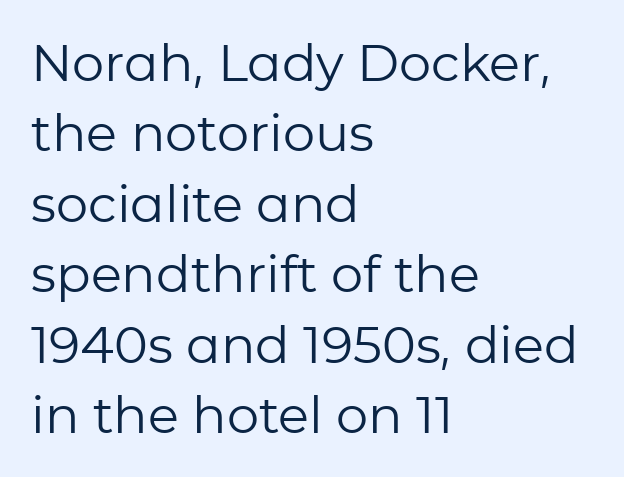
{"serif": "no", "italic": "no", "bold": "no", "weight": "regular", "width": "normal", "stroke_contrast": "low", "x_height": "medium", "monospaced": "no", "underline": "no", "align": "left", "line_spacing": "normal", "line_spacing_ratio": 1.38, "letter_spacing": "normal", "letter_spacing_em": 0.0, "glyph_px": 51}
